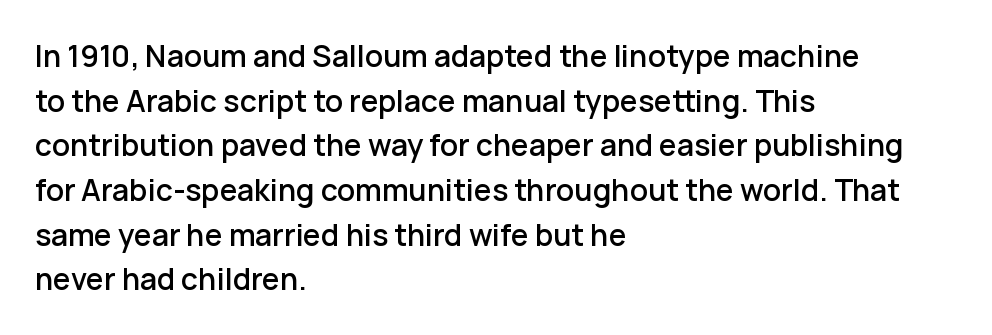
The image shows 30 px sans-serif type, upright; set left-aligned, normal line spacing (1.49x), normal letter spacing, not underlined; low stroke contrast and a medium x-height.
